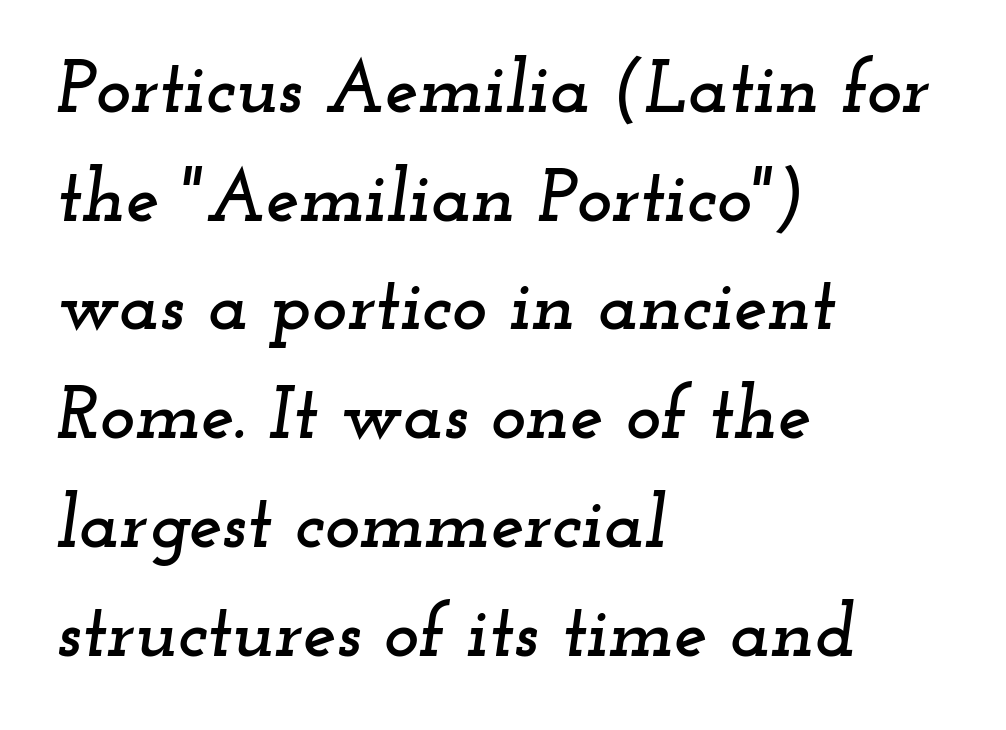
The rendering applies a slant to the glyphs. The face used here is proportionally spaced, like ordinary book or web type. Plain, unruled lines of type. Observe the serifs anchoring each vertical stroke in this sample.
